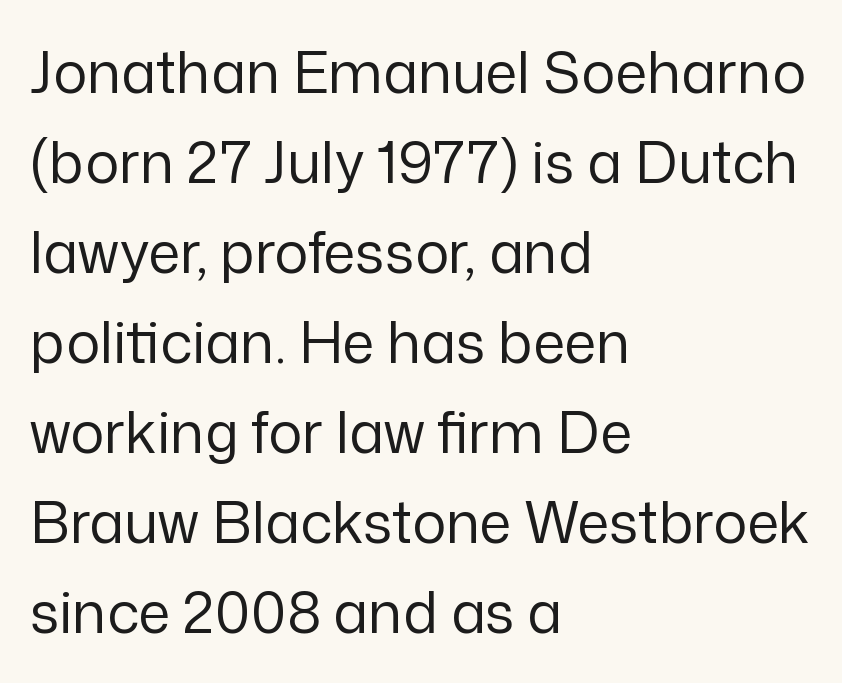
Q: Is the text bold? A: No.
Q: Is the text italic (slanted)? A: No, it is upright.
Q: Is the typeface a serif or a sans-serif typeface? A: Sans-serif.
Q: Is the text underlined? A: No.
Q: How is the paragraph aligned? A: Left-aligned.
Q: Is the spacing between letters normal or unusually wide? A: Normal.
Q: Is the spacing between lines tight, normal or loose? A: Normal.
Q: Width (condensed, normal, or wide)? A: Normal.
Q: Stroke contrast? A: Low.
Q: x-height? A: Medium.
Q: Monospaced? A: No.
